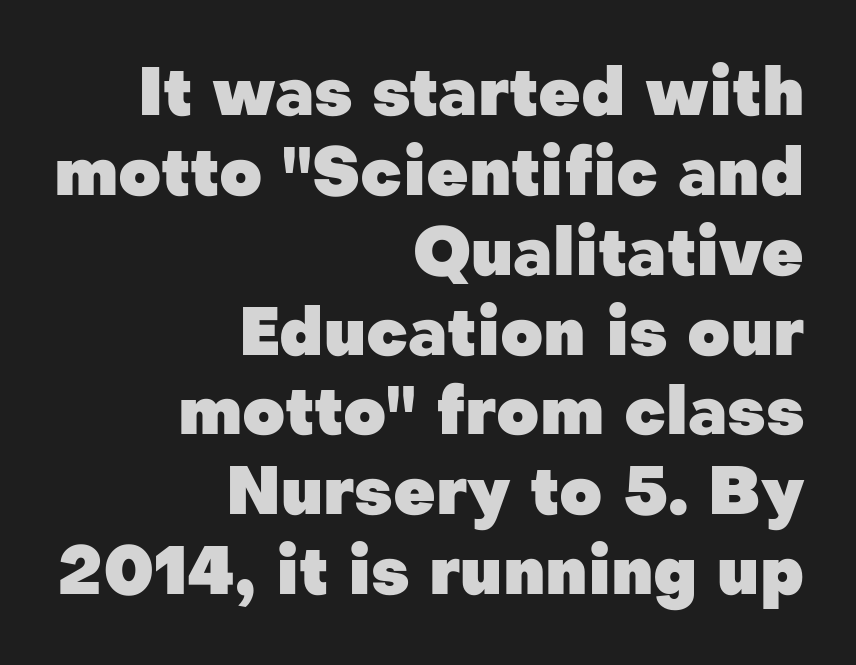
Q: Is the text bold? A: Yes.
Q: Is the text italic (slanted)? A: No, it is upright.
Q: Is the typeface a serif or a sans-serif typeface? A: Sans-serif.
Q: Is the text underlined? A: No.
Q: How is the paragraph aligned? A: Right-aligned.
Q: Is the spacing between letters normal or unusually wide? A: Normal.
Q: Width (condensed, normal, or wide)? A: Normal.
Q: Stroke contrast? A: Low.
Q: x-height? A: Medium.
Q: Monospaced? A: No.
